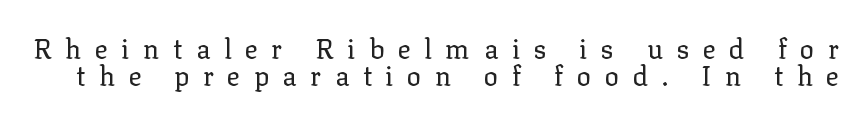
The image shows 27 px text type, upright; set tight line spacing (1.0x), unusually wide letter spacing (+0.5 em), not underlined.
